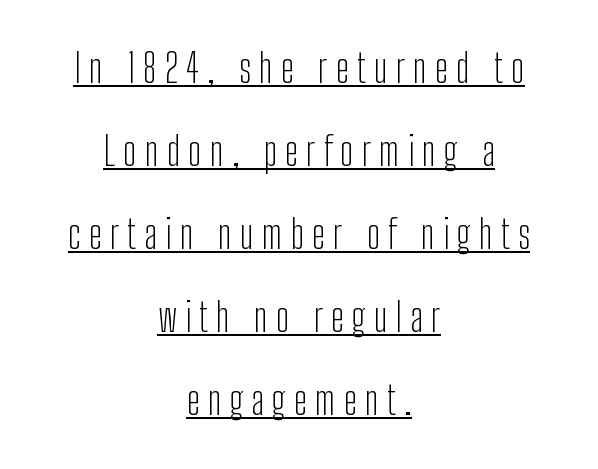
The image shows 39 px light, condensed sans-serif type, upright; set centered, loose line spacing (2.13x), unusually wide letter spacing (+0.21 em), underlined; low stroke contrast and a medium x-height.
